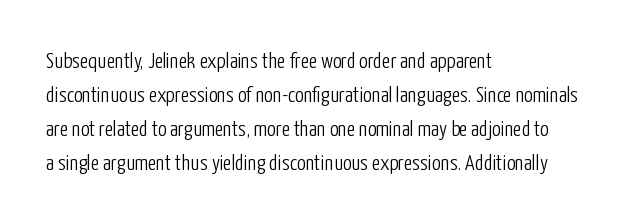
The image shows 22 px text type, upright; set left-aligned, normal line spacing (1.55x), normal letter spacing, not underlined.
